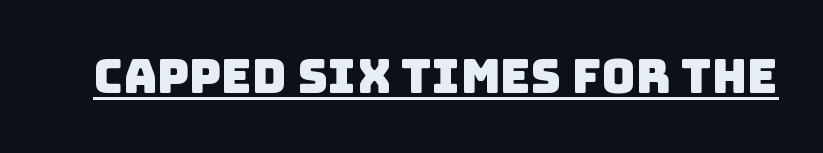
Nope, no serifs anywhere on these letters. Emphasis is given by a line drawn under the lettering. Spacing verdict: proportional, widths tailored to each character. Tracking value appears to be zero — textbook default spacing.
